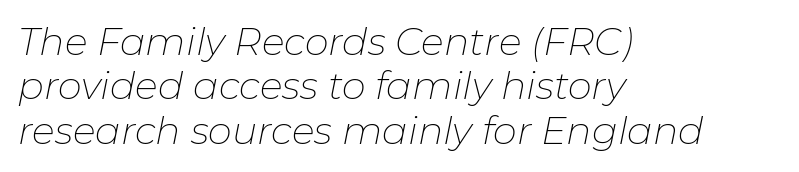
The image shows 38 px thin type, italic (leaning right); set left-aligned, line spacing 1.17x, normal letter spacing, not underlined; low stroke contrast and a medium x-height.
